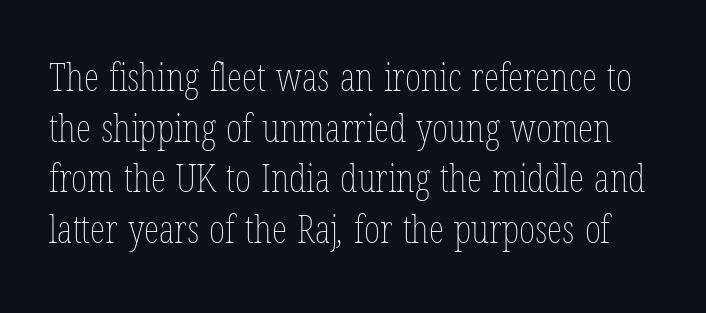
The image shows 39 px thin, condensed type; set normal line spacing (1.3x), normal letter spacing, not underlined; low stroke contrast and a medium x-height.
